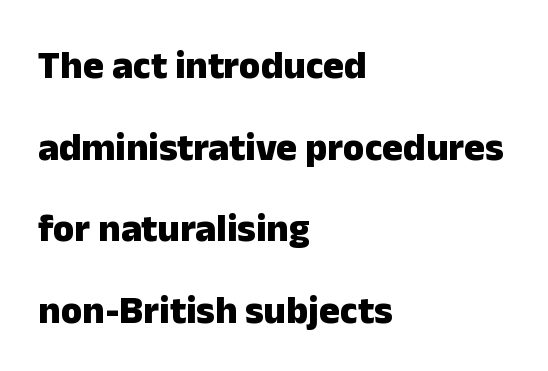
The image shows 39 px heavy sans-serif type, upright; set left-aligned, loose line spacing (2.09x), normal letter spacing, not underlined; low stroke contrast and a medium x-height.
